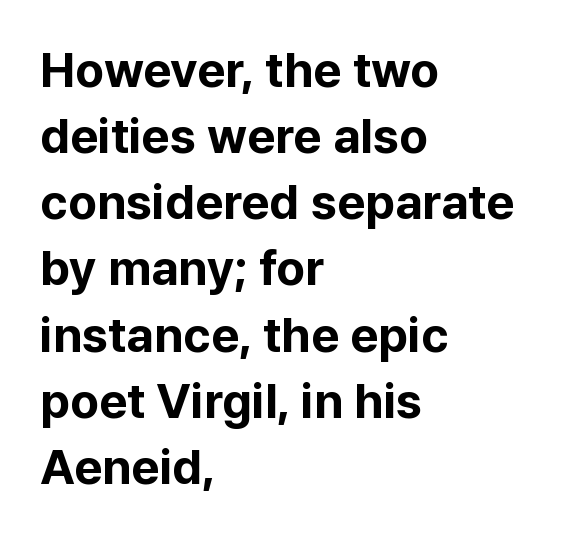
The image shows 49 px bold sans-serif type, upright; set left-aligned, normal line spacing (1.35x), normal letter spacing, not underlined; low stroke contrast and a medium x-height.
